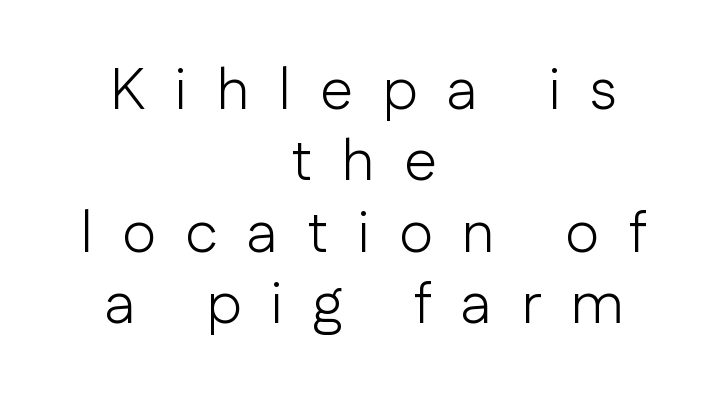
The image shows 59 px light sans-serif type, upright; set centered, line spacing 1.21x, unusually wide letter spacing (+0.49 em), not underlined; low stroke contrast and a medium x-height.
